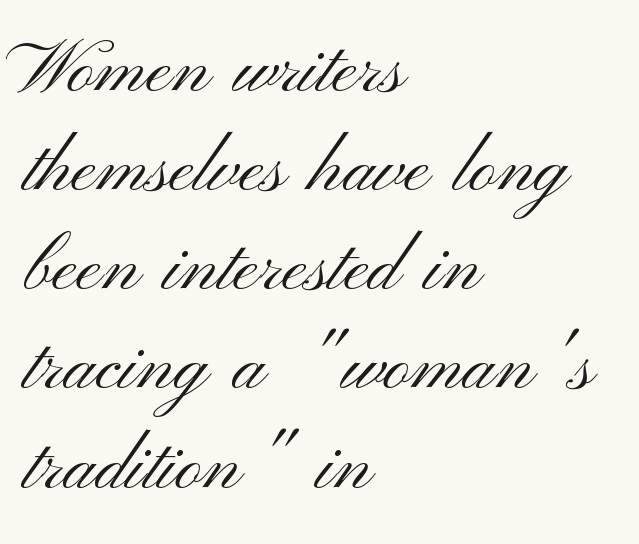
The image shows 74 px light, wide sans-serif type; set left-aligned, normal line spacing (1.34x), normal letter spacing, not underlined; medium stroke contrast and a small x-height.
